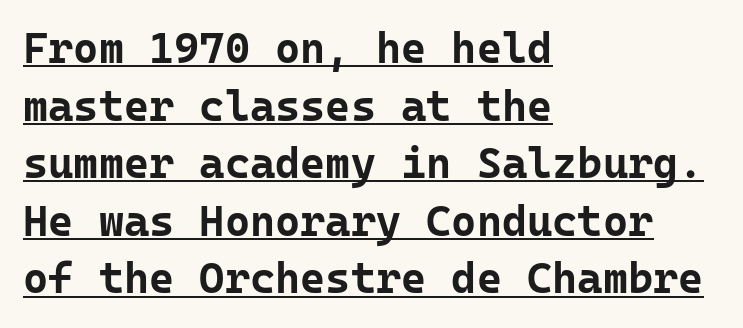
Q: Is the text bold? A: Yes.
Q: Is the text italic (slanted)? A: No, it is upright.
Q: Is the typeface a serif or a sans-serif typeface? A: Sans-serif.
Q: Is the text underlined? A: Yes.
Q: How is the paragraph aligned? A: Left-aligned.
Q: Is the spacing between letters normal or unusually wide? A: Normal.
Q: Is the spacing between lines tight, normal or loose? A: Normal.
Q: Width (condensed, normal, or wide)? A: Normal.
Q: Stroke contrast? A: Low.
Q: x-height? A: Medium.
Q: Monospaced? A: Yes.
